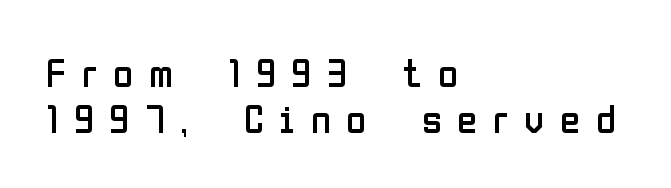
{"serif": "no", "italic": "no", "bold": "no", "weight": "regular", "width": "condensed", "stroke_contrast": "low", "x_height": "medium", "monospaced": "no", "underline": "no", "align": "left", "line_spacing": "tight", "line_spacing_ratio": 1.12, "letter_spacing": "wide", "letter_spacing_em": 0.38, "glyph_px": 41}
